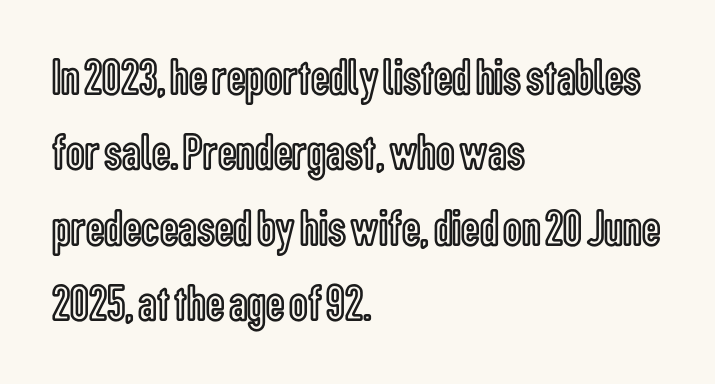
Q: Is the text italic (slanted)? A: No, it is upright.
Q: Is the text underlined? A: No.
Q: How is the paragraph aligned? A: Left-aligned.
Q: Is the spacing between letters normal or unusually wide? A: Normal.
Q: Is the spacing between lines tight, normal or loose? A: Normal.
Q: Width (condensed, normal, or wide)? A: Condensed.
Q: x-height? A: Medium.
Q: Monospaced? A: No.
